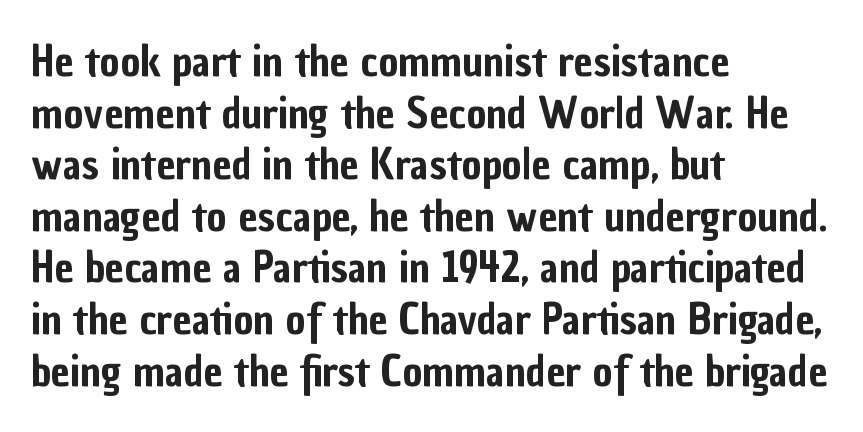
The passage is arranged the way most books set body copy — flush left. Compared with typical body copy, the letter spacing here is the same. Tall strokes in this sample are plumb rather than angled. This sample uses a sans-serif face. Check under the words: just untouched page.
